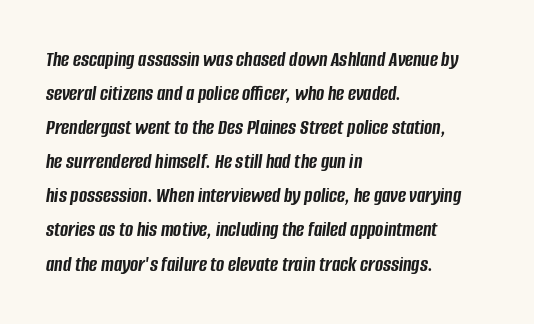
Strokes here are thick enough to call this a true bold. Letters rest on an invisible, unmarked baseline. Look at the tracking — it's just the regular setting, nothing added. Typeset ragged right — the left edge is the straight one.
